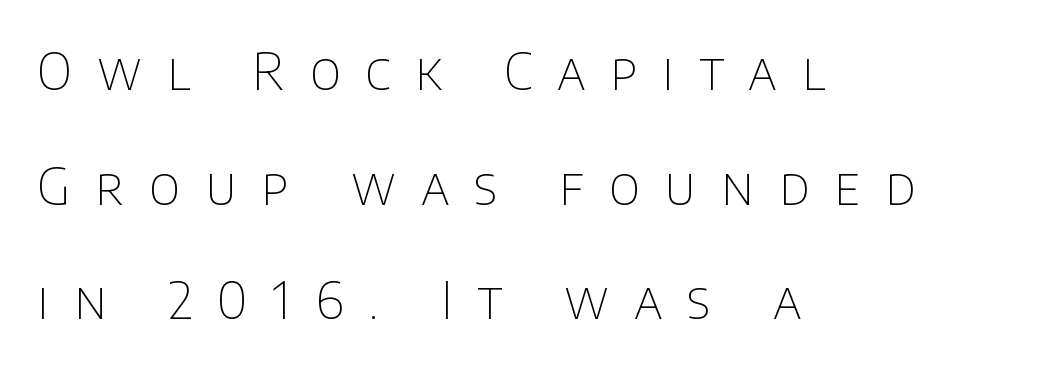
The image shows 51 px thin sans-serif type, upright; set left-aligned, loose line spacing (2.25x), unusually wide letter spacing (+0.49 em), not underlined; low stroke contrast and a large x-height.
